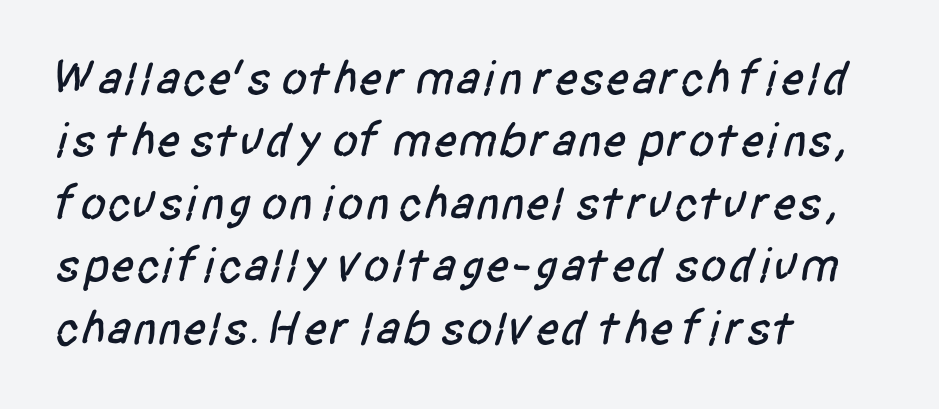
{"serif": "no", "width": "condensed", "stroke_contrast": "low", "x_height": "large", "monospaced": "no", "underline": "no", "align": "left", "line_spacing": "normal", "line_spacing_ratio": 1.3, "letter_spacing": "normal", "letter_spacing_em": 0.0, "glyph_px": 48}
